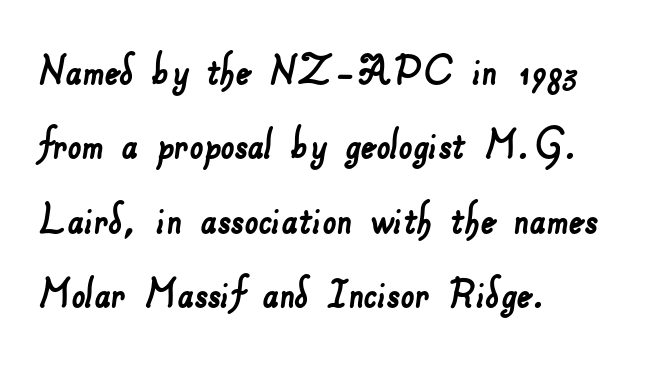
{"serif": "no", "width": "normal", "stroke_contrast": "low", "x_height": "small", "monospaced": "no", "underline": "no", "align": "left", "line_spacing": "normal", "line_spacing_ratio": 1.52, "letter_spacing": "normal", "letter_spacing_em": 0.0, "glyph_px": 49}
